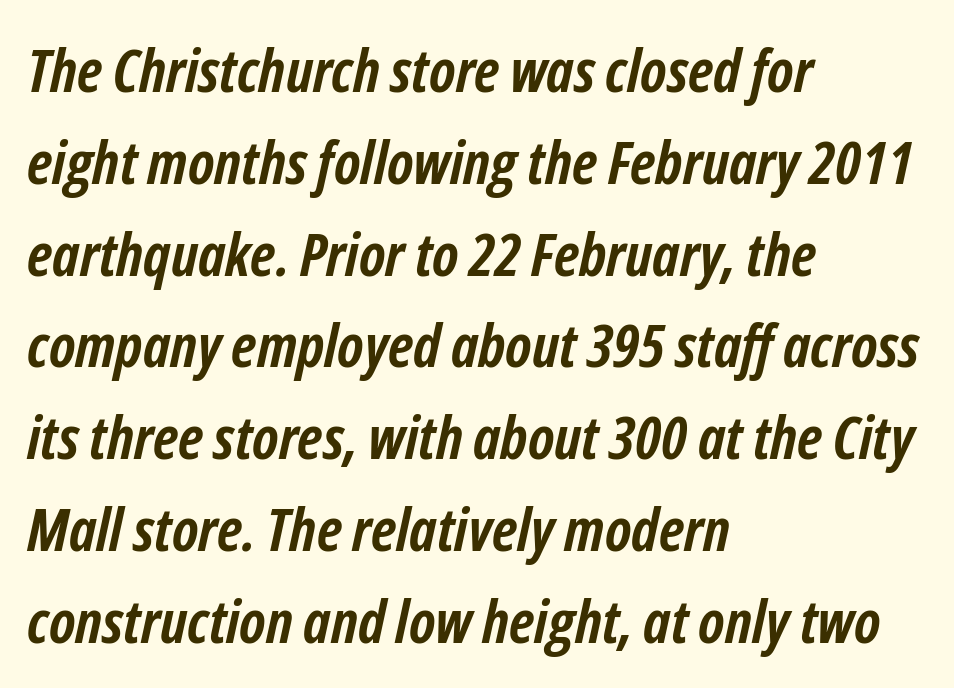
Q: Is the text bold? A: Yes.
Q: Is the text italic (slanted)? A: Yes, it leans right by about 12 degrees.
Q: Is the text underlined? A: No.
Q: How is the paragraph aligned? A: Left-aligned.
Q: Is the spacing between letters normal or unusually wide? A: Normal.
Q: Is the spacing between lines tight, normal or loose? A: Normal.
Q: Width (condensed, normal, or wide)? A: Condensed.
Q: Stroke contrast? A: Low.
Q: x-height? A: Medium.
Q: Monospaced? A: No.
